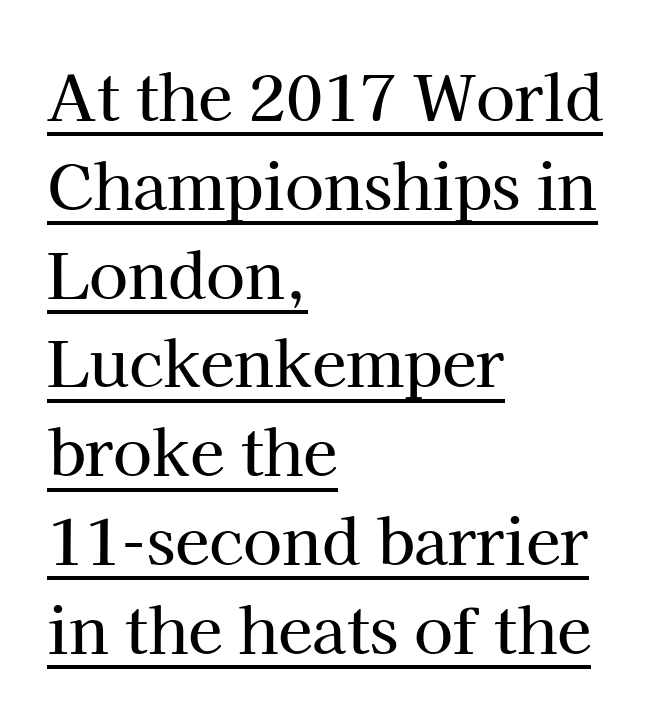
The image shows 63 px serif type, upright; set left-aligned, normal line spacing (1.41x), normal letter spacing, underlined; high stroke contrast and a medium x-height.
